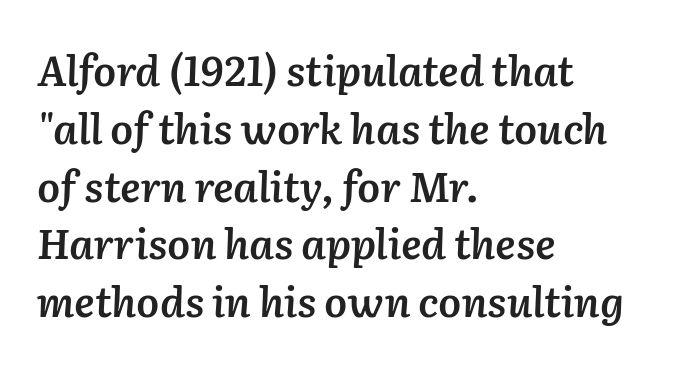
Q: Is the text bold? A: Semi-bold.
Q: Is the text italic (slanted)? A: Yes, it leans right by about 2 degrees.
Q: Is the text underlined? A: No.
Q: How is the paragraph aligned? A: Left-aligned.
Q: Is the spacing between letters normal or unusually wide? A: Normal.
Q: Is the spacing between lines tight, normal or loose? A: Normal.
Q: Width (condensed, normal, or wide)? A: Normal.
Q: Stroke contrast? A: Low.
Q: x-height? A: Medium.
Q: Monospaced? A: No.
